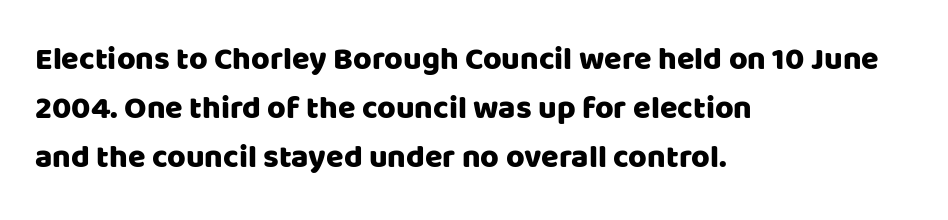
{"serif": "no", "italic": "no", "width": "normal", "stroke_contrast": "low", "x_height": "large", "monospaced": "no", "underline": "no", "align": "left", "line_spacing": "normal", "line_spacing_ratio": 1.53, "letter_spacing": "normal", "letter_spacing_em": 0.0, "glyph_px": 32}
